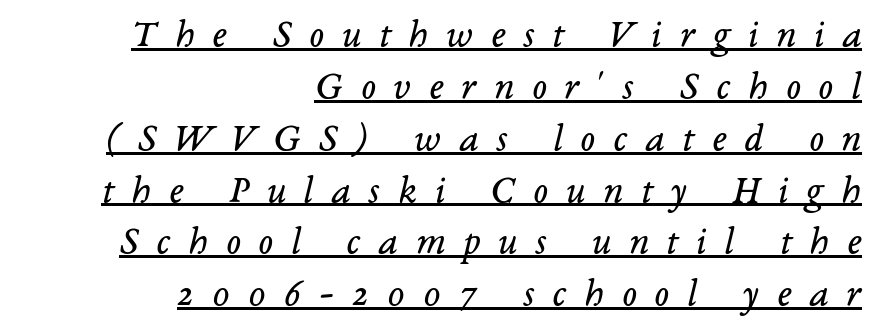
Line ends are locked; line starts wander. Here the designer chose a conventional face with non-uniform glyph widths. What kind of face is this? One with serifs. Loose tracking; the words dissolve into strings of separated letters. Is this a heavy cut? Hardly; it is regular or lighter. This is underlined copy, the kind a proofreader might mark for attention.
